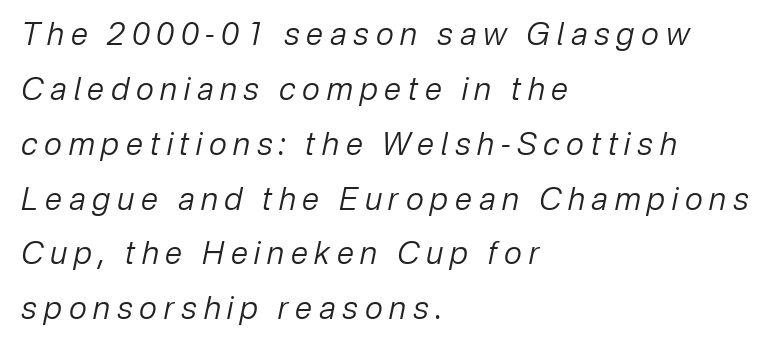
The image shows 31 px regular-weight type, italic (leaning right); set left-aligned, line spacing 1.77x, unusually wide letter spacing (+0.22 em), not underlined; low stroke contrast and a medium x-height.
